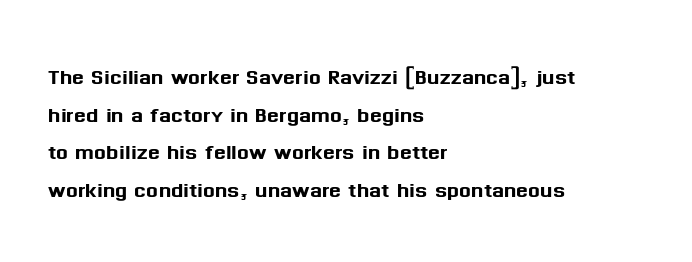
The image shows 28 px sans-serif type, upright; set left-aligned, normal line spacing (1.34x), normal letter spacing, not underlined; medium stroke contrast and a medium x-height.
